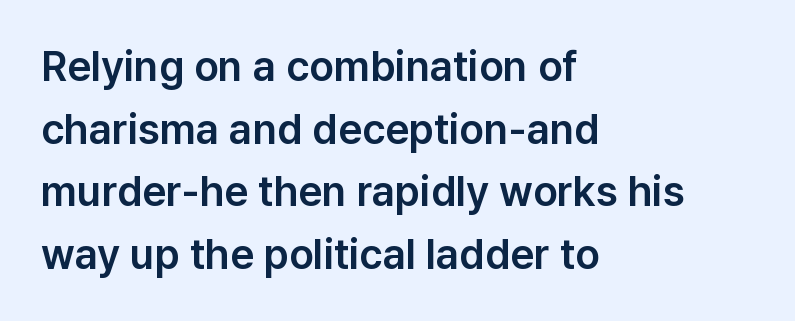
{"serif": "no", "italic": "no", "width": "normal", "stroke_contrast": "low", "x_height": "medium", "monospaced": "no", "underline": "no", "align": "left", "line_spacing": "normal", "line_spacing_ratio": 1.49, "letter_spacing": "normal", "letter_spacing_em": 0.0, "glyph_px": 42}
